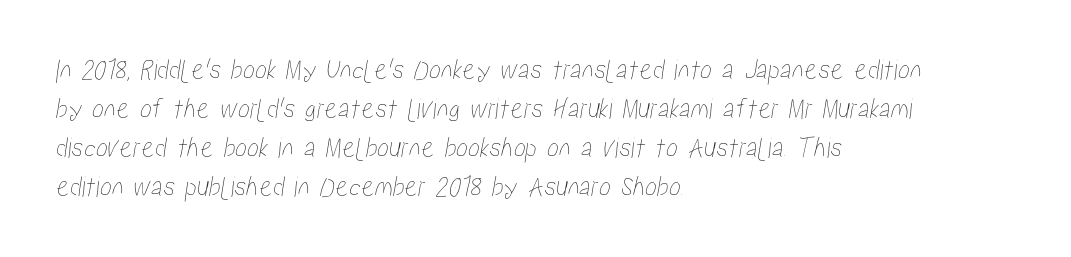
The image shows 30 px condensed type; set left-aligned, normal line spacing (1.3x), normal letter spacing, not underlined; low stroke contrast and a medium x-height.
